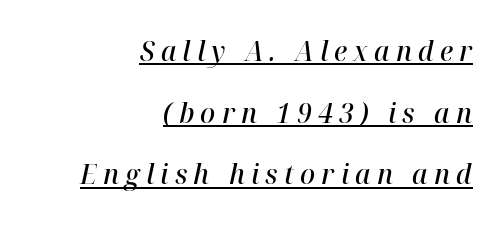
The image shows 28 px semibold type, italic (leaning right); set right-aligned, loose line spacing (2.2x), unusually wide letter spacing (+0.22 em), underlined; high stroke contrast and a medium x-height.
